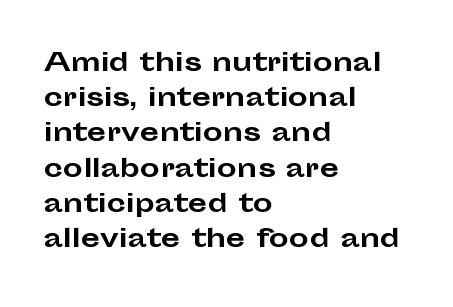
The image shows 25 px bold type, upright; set left-aligned, normal line spacing (1.41x), normal letter spacing, not underlined.
